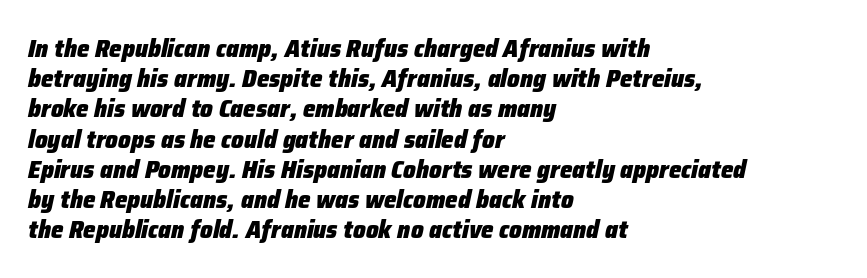
The image shows 25 px bold type, italic (leaning right); set left-aligned, line spacing 1.21x, normal letter spacing, not underlined.
